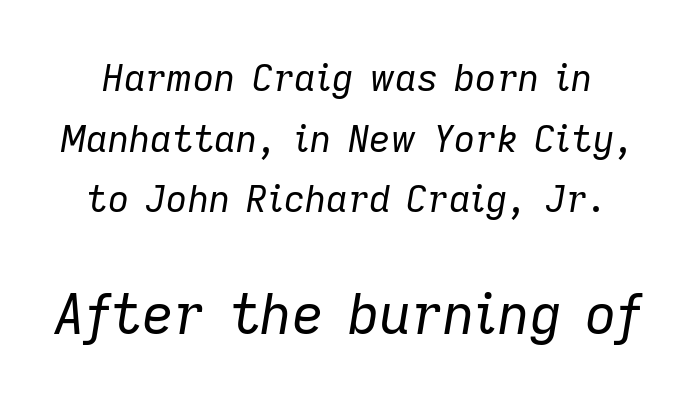
The image shows 55 px regular-weight type, italic (leaning right); set normal line spacing (1.64x), normal letter spacing, not underlined; the second (bottom) block is 1.49x larger; low stroke contrast and a medium x-height.
